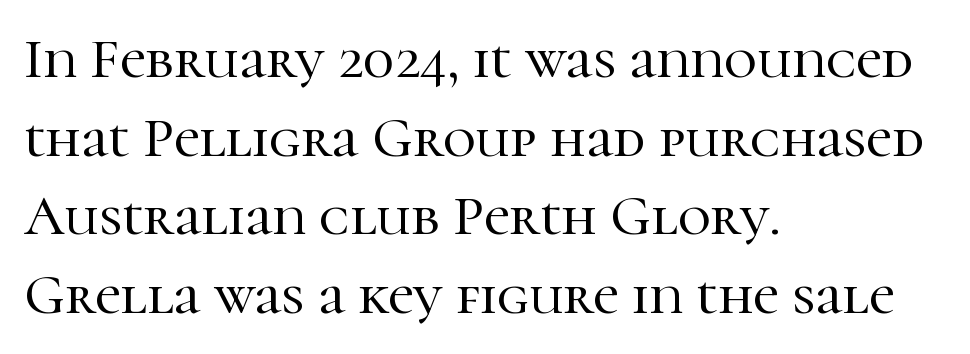
The image shows 57 px serif type, upright; set left-aligned, normal line spacing (1.38x), normal letter spacing, not underlined; high stroke contrast and a medium x-height.
